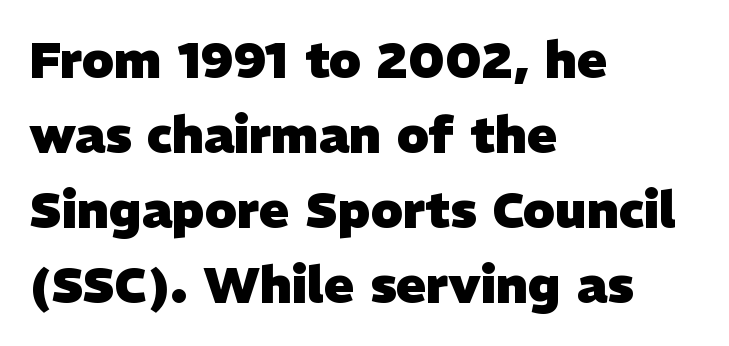
Glyph-to-glyph distance matches everyday printed text. I'd call this a sans setting — the letters go barefoot. Underline: absent. The passage shown stacks its lines at a standard gap. Strokes here are thick enough to call this a true bold. Looks like regular typesetting: each glyph gets only the width it needs.
